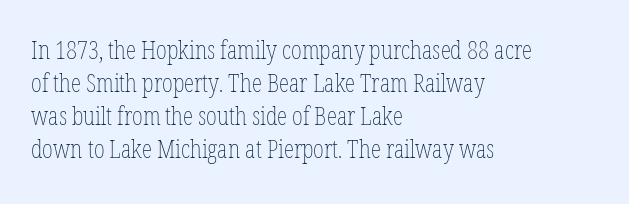
{"italic": "no", "bold": "no", "underline": "no", "align": "left", "line_spacing": "normal", "line_spacing_ratio": 1.27, "letter_spacing": "normal", "letter_spacing_em": 0.0, "glyph_px": 26}
